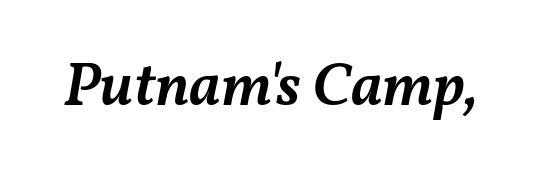
The image shows 61 px semibold type, italic (leaning right); set normal letter spacing, not underlined; medium stroke contrast and a medium x-height.
